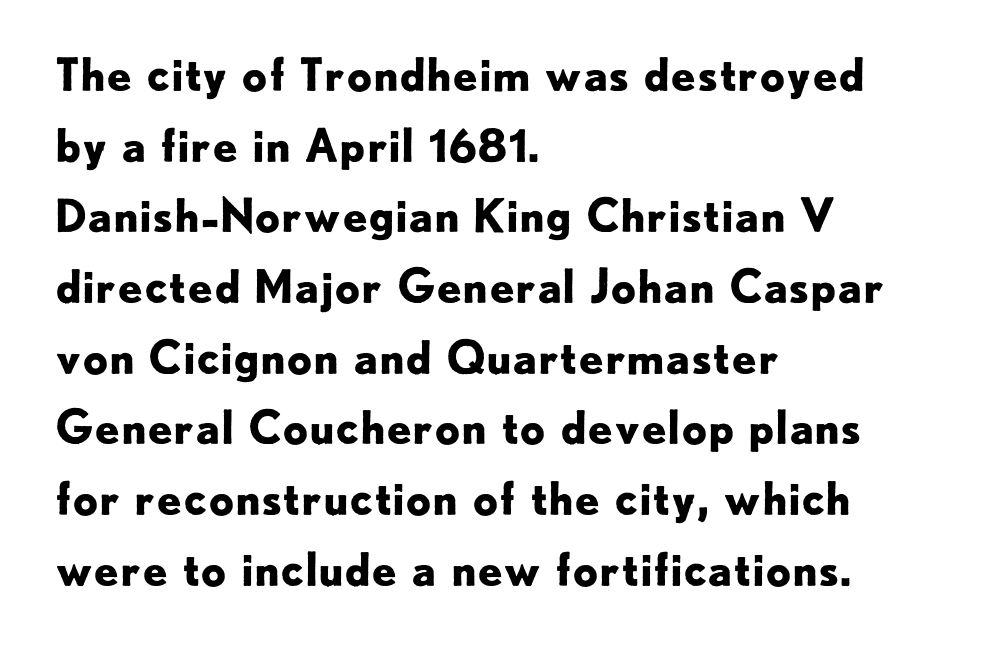
The image shows 45 px bold sans-serif type, upright; set left-aligned, normal line spacing (1.57x), normal letter spacing, not underlined; low stroke contrast and a small x-height.
